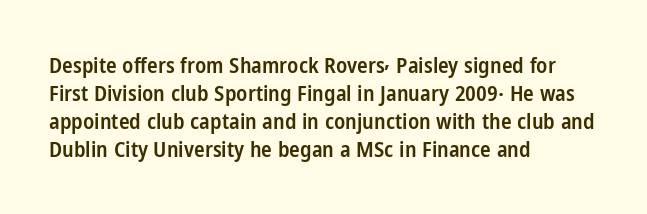
The image shows 22 px text type, upright; set left-aligned, normal line spacing (1.28x), normal letter spacing, not underlined.
